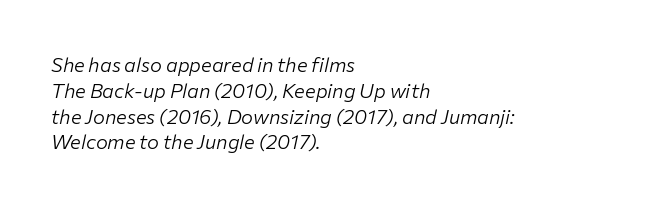
Posture: slanted. Letter spacing: default. Is the stroke heavy? The answer is a plain regular-or-lighter. The rag falls on the right side of this text block. Has an underline been added? It has not.
